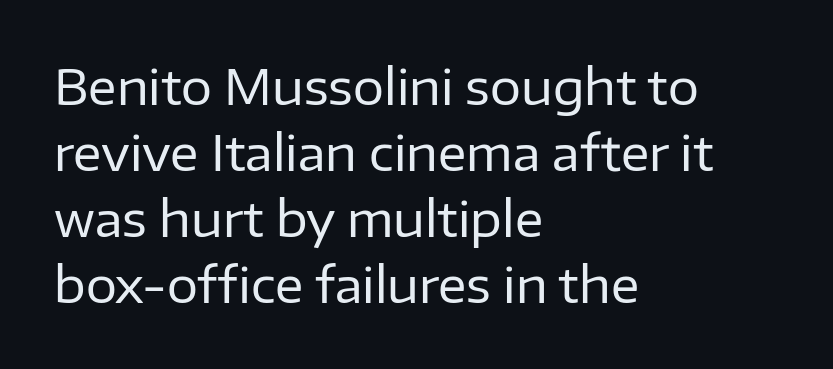
{"serif": "no", "italic": "no", "bold": "no", "weight": "regular", "width": "normal", "stroke_contrast": "low", "x_height": "medium", "monospaced": "no", "underline": "no", "align": "left", "line_spacing": "normal", "line_spacing_ratio": 1.35, "letter_spacing": "normal", "letter_spacing_em": 0.0, "glyph_px": 49}
